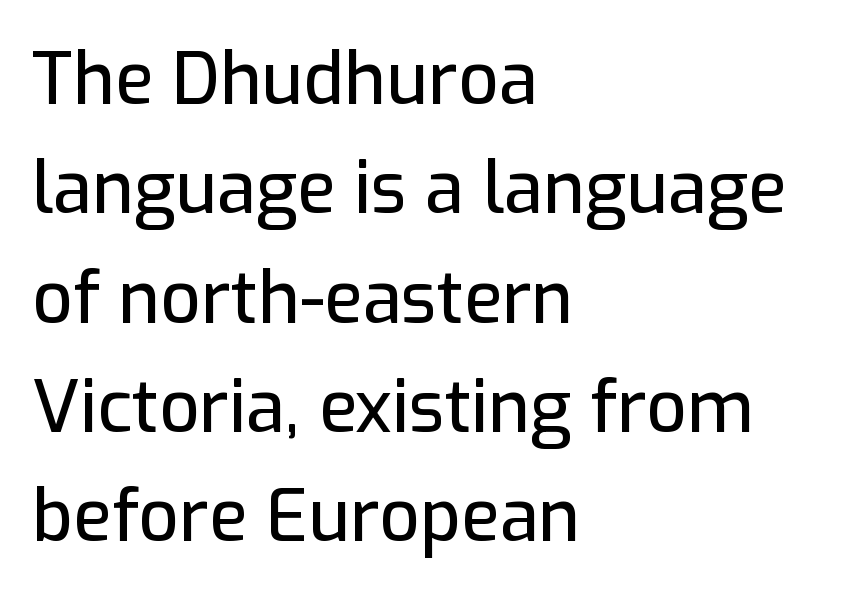
{"serif": "no", "italic": "no", "width": "normal", "stroke_contrast": "low", "x_height": "medium", "monospaced": "no", "underline": "no", "align": "left", "line_spacing": "normal", "line_spacing_ratio": 1.54, "letter_spacing": "normal", "letter_spacing_em": 0.0, "glyph_px": 71}
